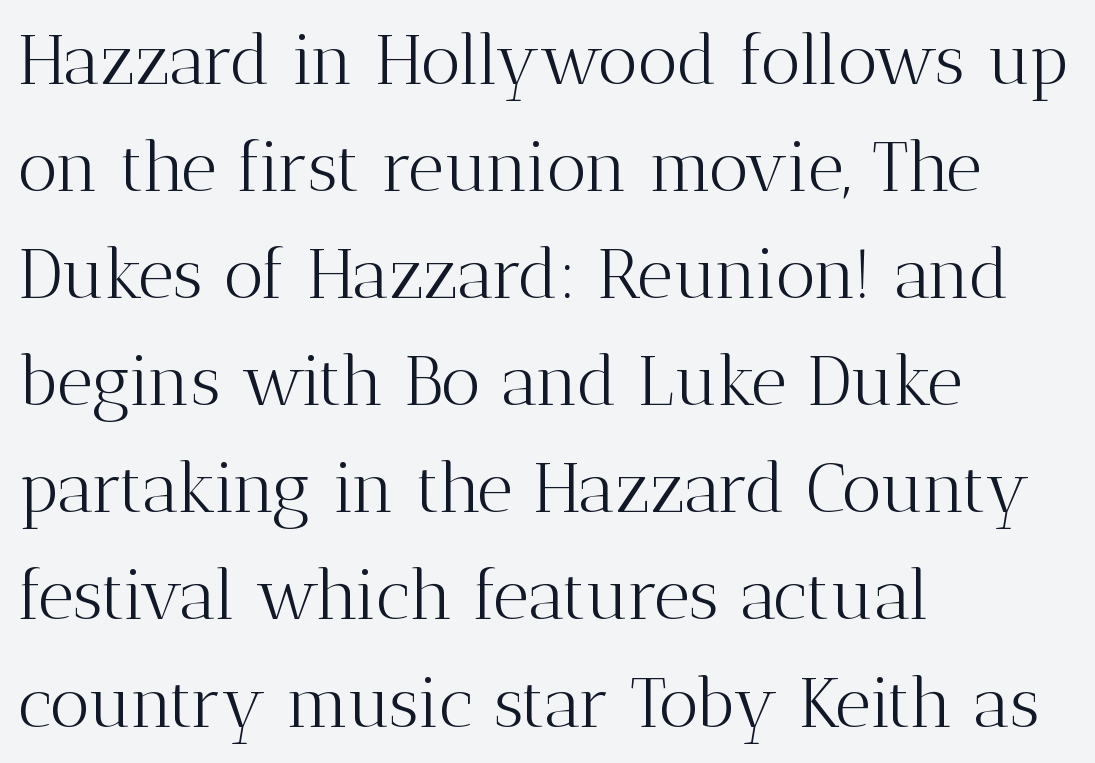
Caption: multi-line text, flush left, ragged right. Serifs: yes, visible at the terminals of the letterforms. The letters stand straight up with perfectly vertical stems. Descenders hang freely into open space. The passage shown stacks its lines at a standard gap. This sample has the flowing, uneven cadence of proportional lettering.
